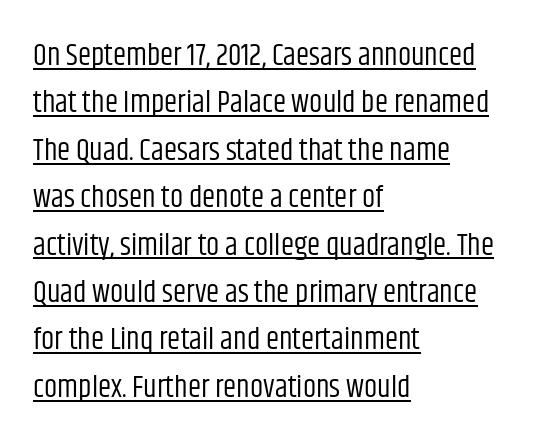
Q: Is the text bold? A: No.
Q: Is the text italic (slanted)? A: No, it is upright.
Q: Is the typeface a serif or a sans-serif typeface? A: Sans-serif.
Q: Is the text underlined? A: Yes.
Q: How is the paragraph aligned? A: Left-aligned.
Q: Is the spacing between letters normal or unusually wide? A: Normal.
Q: Is the spacing between lines tight, normal or loose? A: Normal.
Q: Width (condensed, normal, or wide)? A: Condensed.
Q: Stroke contrast? A: Low.
Q: x-height? A: Large.
Q: Monospaced? A: No.
